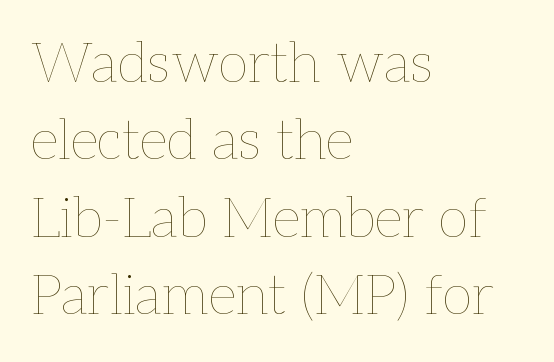
The image shows 56 px thin type, upright; set left-aligned, normal line spacing (1.38x), normal letter spacing, not underlined; low stroke contrast and a medium x-height.
